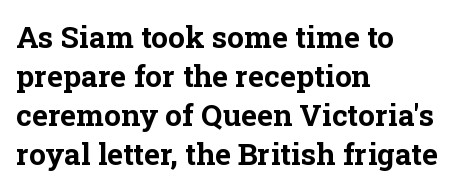
Q: Is the text bold? A: Yes.
Q: Is the text italic (slanted)? A: No, it is upright.
Q: Is the typeface a serif or a sans-serif typeface? A: Serif.
Q: Is the text underlined? A: No.
Q: How is the paragraph aligned? A: Left-aligned.
Q: Is the spacing between letters normal or unusually wide? A: Normal.
Q: Is the spacing between lines tight, normal or loose? A: Normal.
Q: Width (condensed, normal, or wide)? A: Normal.
Q: Stroke contrast? A: Low.
Q: x-height? A: Medium.
Q: Monospaced? A: No.
